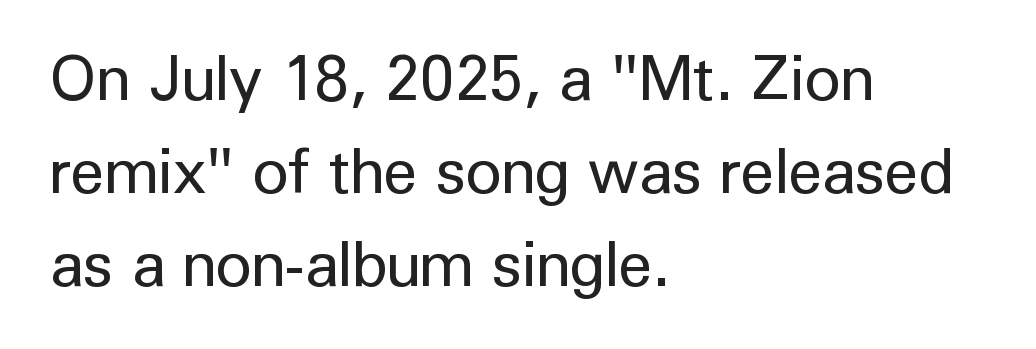
The image shows 62 px regular-weight sans-serif type, upright; set left-aligned, normal line spacing (1.5x), normal letter spacing, not underlined; low stroke contrast and a medium x-height.
